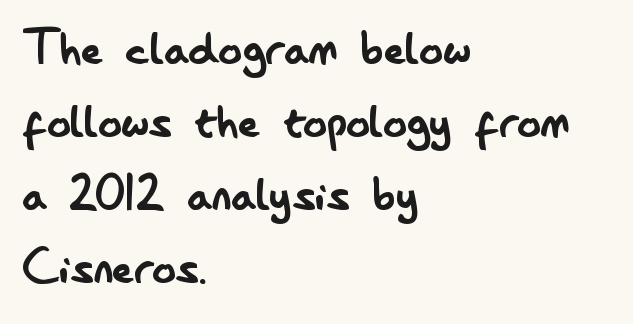
Q: Is the text bold? A: No.
Q: Is the text italic (slanted)? A: No, it is upright.
Q: Is the typeface a serif or a sans-serif typeface? A: Sans-serif.
Q: Is the text underlined? A: No.
Q: How is the paragraph aligned? A: Left-aligned.
Q: Is the spacing between letters normal or unusually wide? A: Normal.
Q: Width (condensed, normal, or wide)? A: Condensed.
Q: Stroke contrast? A: Low.
Q: x-height? A: Small.
Q: Monospaced? A: No.
